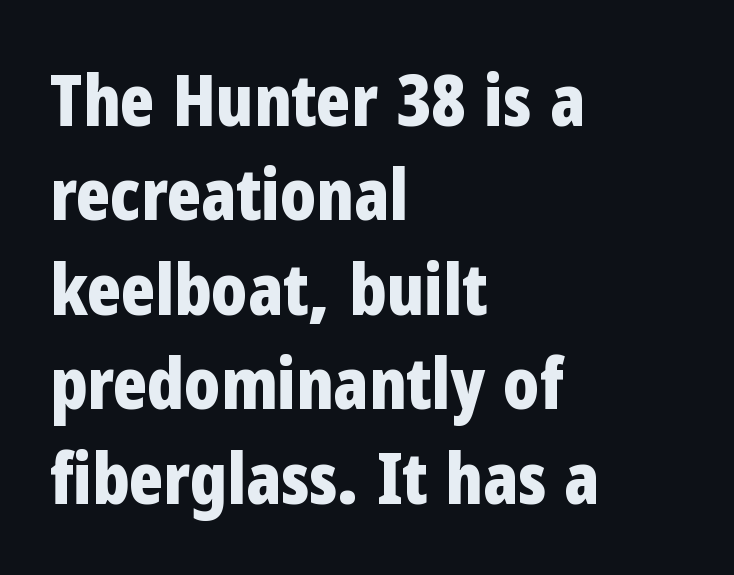
Letters rest on an invisible, unmarked baseline. Looks like regular typesetting: each glyph gets only the width it needs. In terms of letterform style, serifs are entirely absent. Heft: maximum for text — a bold.
